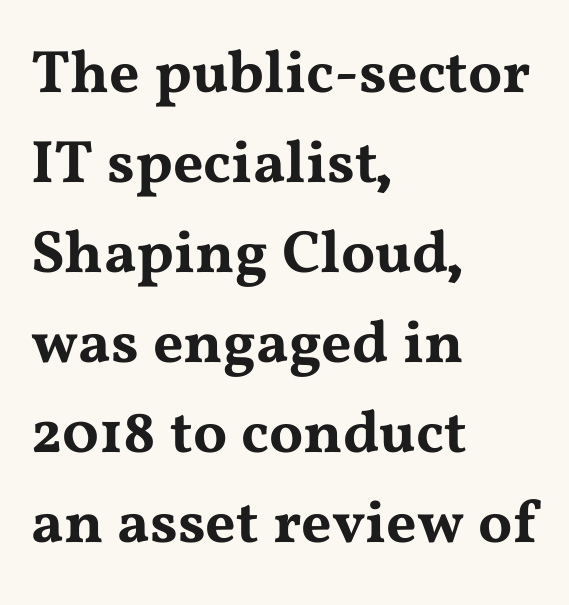
Look at the tracking — it's just the regular setting, nothing added. Unlike a clean sans, this face finishes its strokes with serifs. Vertical strokes here are truly vertical. No word sits above an underline. Spacing verdict: proportional, widths tailored to each character.
